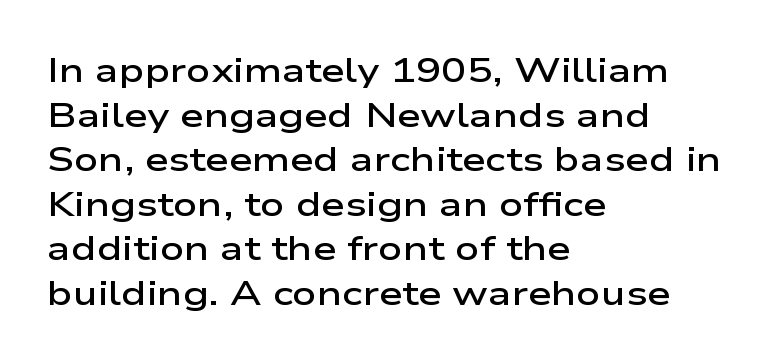
Q: Is the text bold? A: Semi-bold.
Q: Is the text italic (slanted)? A: No, it is upright.
Q: Is the typeface a serif or a sans-serif typeface? A: Sans-serif.
Q: Is the text underlined? A: No.
Q: How is the paragraph aligned? A: Left-aligned.
Q: Is the spacing between letters normal or unusually wide? A: Normal.
Q: Is the spacing between lines tight, normal or loose? A: Normal.
Q: Width (condensed, normal, or wide)? A: Wide.
Q: Stroke contrast? A: Low.
Q: x-height? A: Medium.
Q: Monospaced? A: No.
